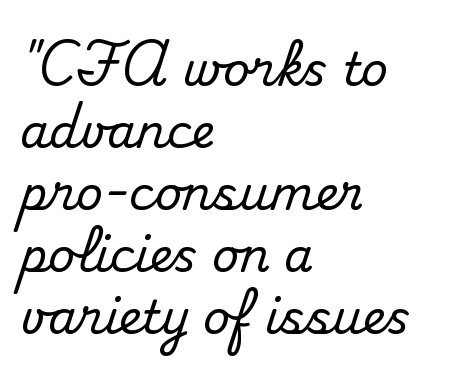
{"serif": "yes", "width": "normal", "stroke_contrast": "medium", "x_height": "small", "monospaced": "no", "underline": "no", "align": "left", "line_spacing": "normal", "line_spacing_ratio": 1.35, "letter_spacing": "normal", "letter_spacing_em": 0.0, "glyph_px": 46}
